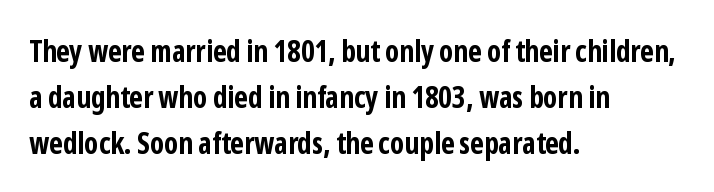
Notice how the passage keeps a crisp vertical edge on the left only. Looks like regular typesetting: each glyph gets only the width it needs. Each word holds together tightly as a unit, with standard inter-letter gaps. The passage shown is emphatically bold.
